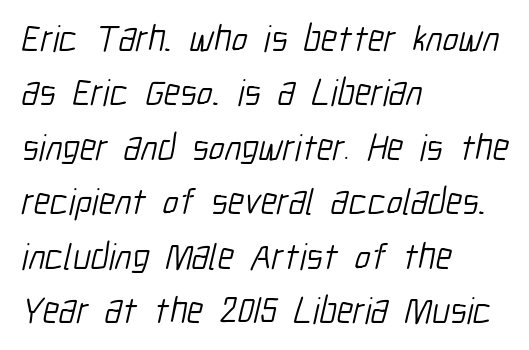
The image shows 37 px light, condensed sans-serif type; set left-aligned, normal line spacing (1.47x), normal letter spacing, not underlined; low stroke contrast and a medium x-height.
